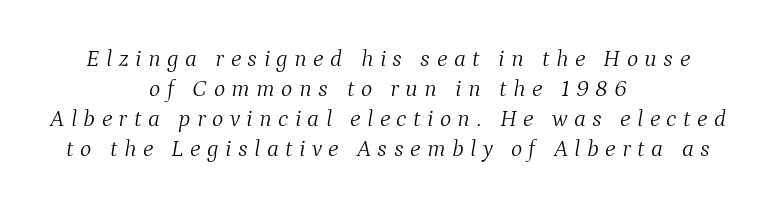
Style check: oblique. These lines sit exactly where default settings would place them. Is the letter spacing exaggerated? Yes — the characters are pushed far apart. The paragraph has two soft edges and a firm central axis. Stem width sits at or under what a default text font uses.
